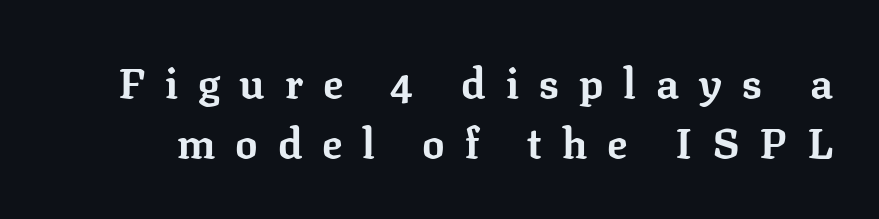
Q: Is the text bold? A: Yes.
Q: Is the text italic (slanted)? A: No, it is upright.
Q: Is the typeface a serif or a sans-serif typeface? A: Serif.
Q: Is the text underlined? A: No.
Q: Is the spacing between letters normal or unusually wide? A: Unusually wide.
Q: Is the spacing between lines tight, normal or loose? A: Normal.
Q: Width (condensed, normal, or wide)? A: Normal.
Q: Stroke contrast? A: Low.
Q: x-height? A: Medium.
Q: Monospaced? A: No.
